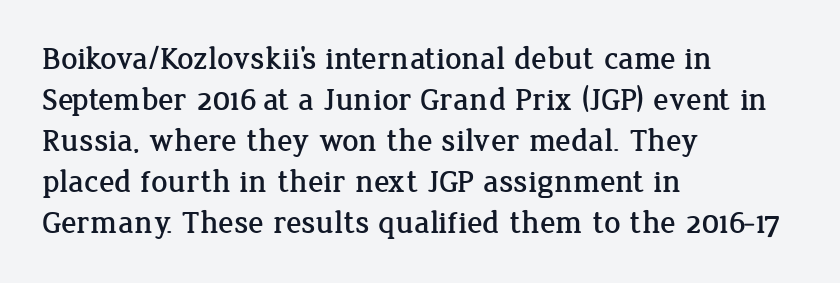
Q: Is the text italic (slanted)? A: No, it is upright.
Q: Is the typeface a serif or a sans-serif typeface? A: Serif.
Q: Is the text underlined? A: No.
Q: How is the paragraph aligned? A: Left-aligned.
Q: Is the spacing between letters normal or unusually wide? A: Normal.
Q: Is the spacing between lines tight, normal or loose? A: Normal.
Q: Width (condensed, normal, or wide)? A: Normal.
Q: Stroke contrast? A: Low.
Q: x-height? A: Medium.
Q: Monospaced? A: No.
